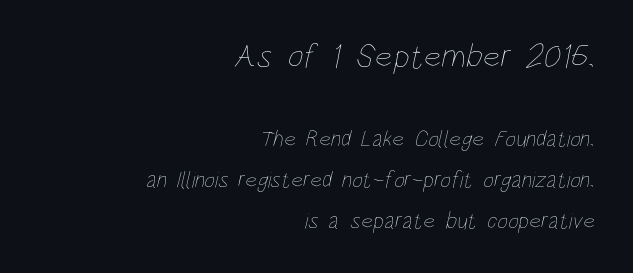
{"bold": "no", "weight": "thin", "width": "condensed", "stroke_contrast": "low", "x_height": "large", "monospaced": "no", "underline": "no", "align": "right", "line_spacing_ratio": 1.79, "letter_spacing": "normal", "letter_spacing_em": 0.0, "larger_block": "first", "size_ratio": 1.48, "glyph_px": 34}
